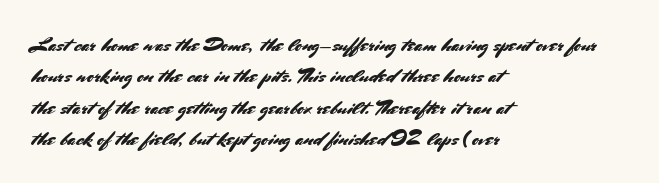
The compositor pushed each line to the left boundary. The designer left line spacing at the default. The rendering keeps characters at their native spacing. Clear beneath every line of the passage.
